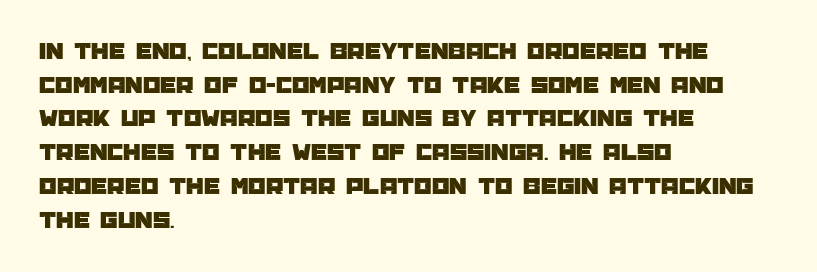
The image shows 25 px text type, upright; set left-aligned, normal line spacing (1.35x), normal letter spacing, not underlined.
